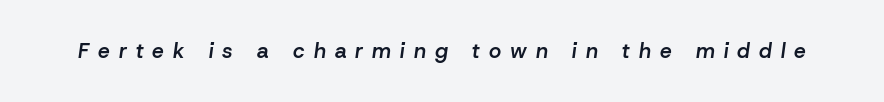
Q: Is the text bold? A: Semi-bold.
Q: Is the text italic (slanted)? A: Yes, it leans right by about 8 degrees.
Q: Is the text underlined? A: No.
Q: Is the spacing between letters normal or unusually wide? A: Unusually wide.
